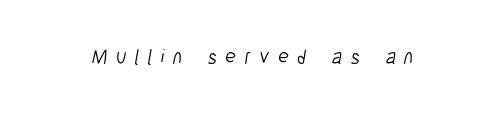
No chunkiness to these letters — they're not bold. Each row of text sits above clean, open space. What stands out about the letter spacing? Its width — letters are far apart.
